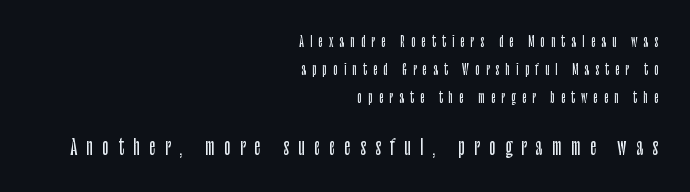
{"italic": "no", "underline": "no", "align": "right", "line_spacing": "loose", "line_spacing_ratio": 2.01, "letter_spacing": "wide", "letter_spacing_em": 0.45, "larger_block": "second", "size_ratio": 1.5, "glyph_px": 21}
